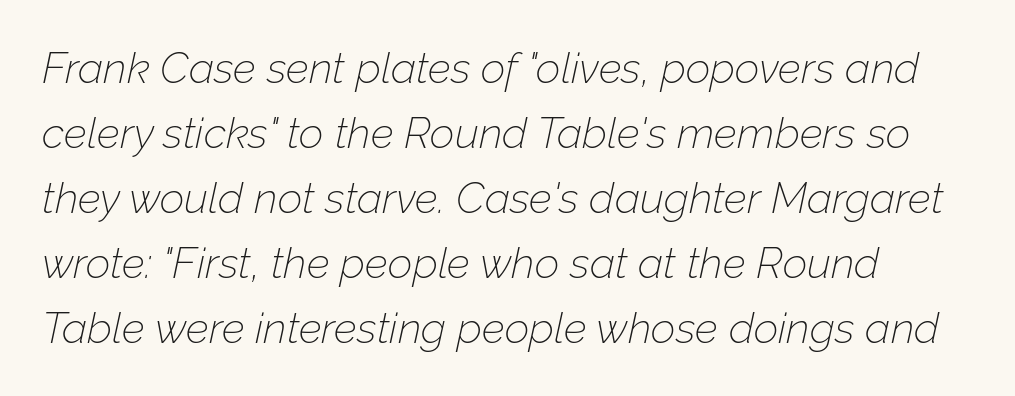
{"italic": "yes", "lean": "right", "slant_degrees": 12, "bold": "no", "weight": "thin", "width": "normal", "stroke_contrast": "low", "x_height": "medium", "monospaced": "no", "underline": "no", "align": "left", "line_spacing": "normal", "line_spacing_ratio": 1.51, "letter_spacing": "normal", "letter_spacing_em": 0.0, "glyph_px": 43}
